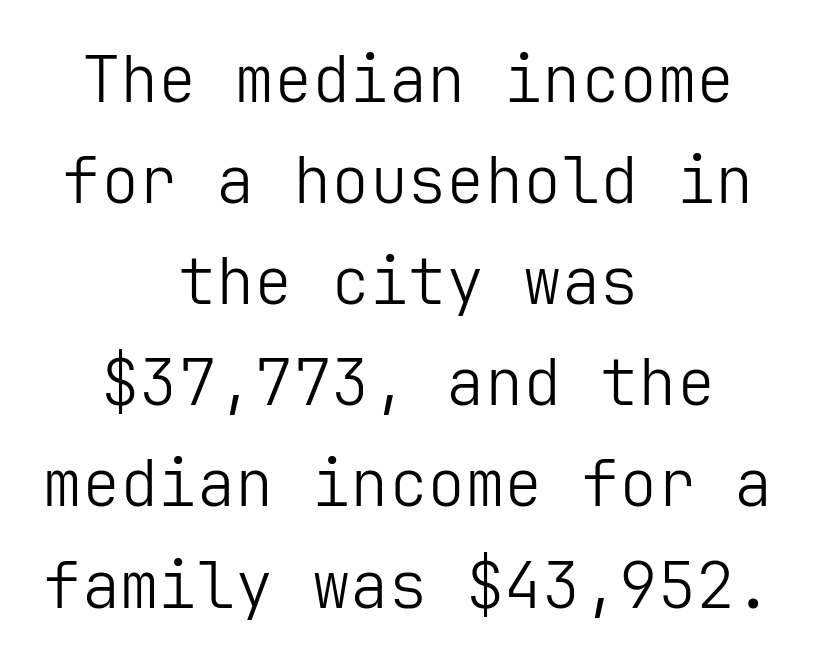
{"serif": "no", "italic": "no", "bold": "no", "weight": "light", "width": "normal", "stroke_contrast": "low", "x_height": "medium", "underline": "no", "align": "center", "line_spacing": "normal", "line_spacing_ratio": 1.58, "letter_spacing": "normal", "letter_spacing_em": 0.0, "glyph_px": 64}
